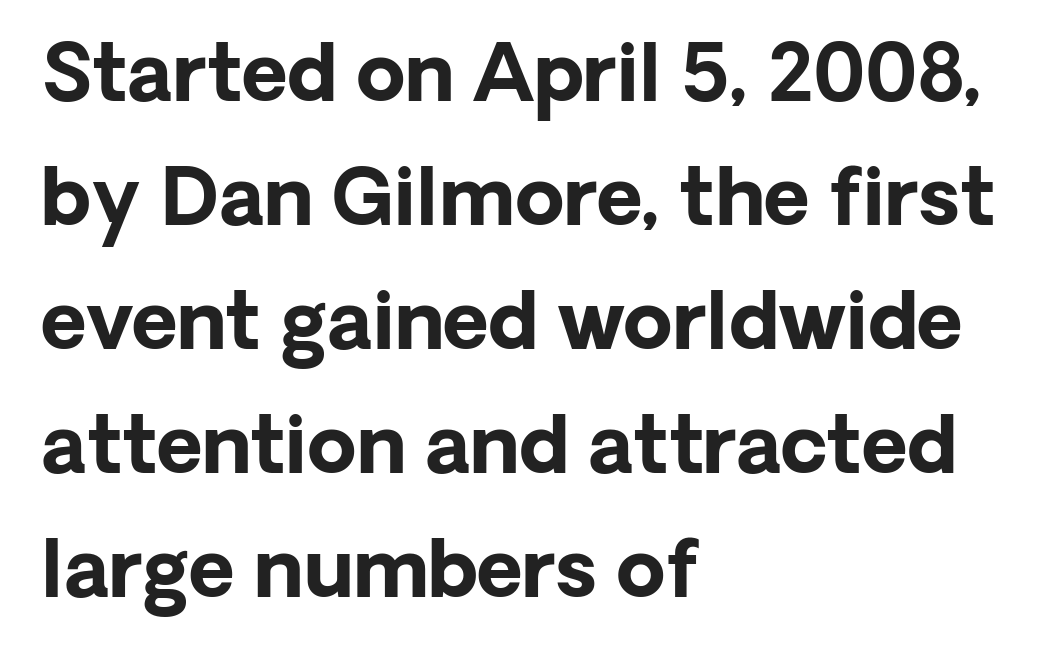
Q: Is the text bold? A: Yes.
Q: Is the text italic (slanted)? A: No, it is upright.
Q: Is the typeface a serif or a sans-serif typeface? A: Sans-serif.
Q: Is the text underlined? A: No.
Q: How is the paragraph aligned? A: Left-aligned.
Q: Is the spacing between letters normal or unusually wide? A: Normal.
Q: Is the spacing between lines tight, normal or loose? A: Normal.
Q: Width (condensed, normal, or wide)? A: Normal.
Q: Stroke contrast? A: Low.
Q: x-height? A: Medium.
Q: Monospaced? A: No.
